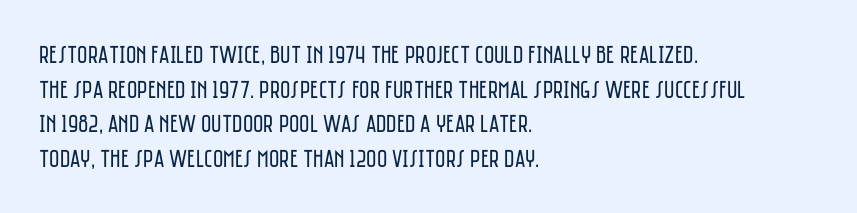
Q: Is the text bold? A: No.
Q: Is the text italic (slanted)? A: No, it is upright.
Q: Is the text underlined? A: No.
Q: How is the paragraph aligned? A: Left-aligned.
Q: Is the spacing between letters normal or unusually wide? A: Normal.
Q: Is the spacing between lines tight, normal or loose? A: Normal.
